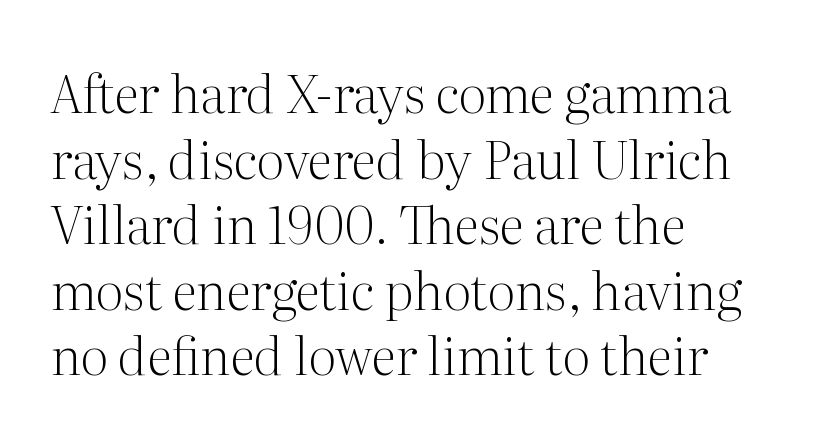
The image shows 52 px light serif type, upright; set left-aligned, normal line spacing (1.26x), normal letter spacing, not underlined; medium stroke contrast and a medium x-height.
